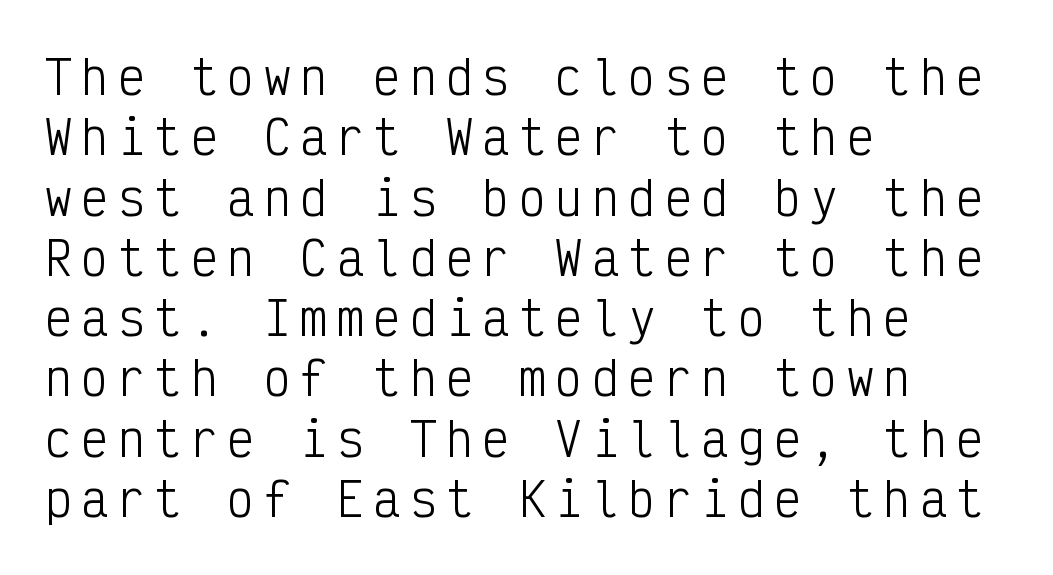
{"serif": "no", "italic": "no", "bold": "no", "weight": "light", "width": "condensed", "stroke_contrast": "low", "x_height": "medium", "monospaced": "yes", "underline": "no", "align": "left", "line_spacing": "normal", "line_spacing_ratio": 1.34, "letter_spacing": "wide", "letter_spacing_em": 0.21, "glyph_px": 45}
